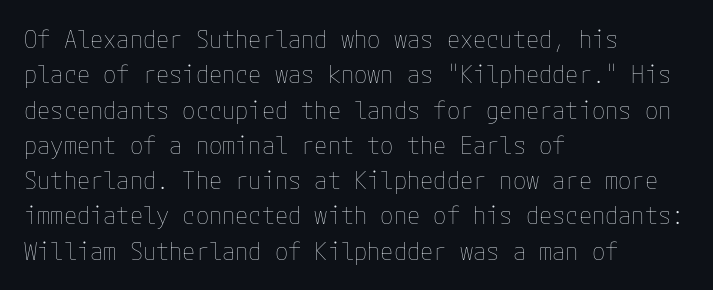
Tracking value appears to be zero — textbook default spacing. Posture: straight, roman, zero tilt. Leftover space on each line is placed entirely after the last word. This is not heavy type; no bold has been used.
